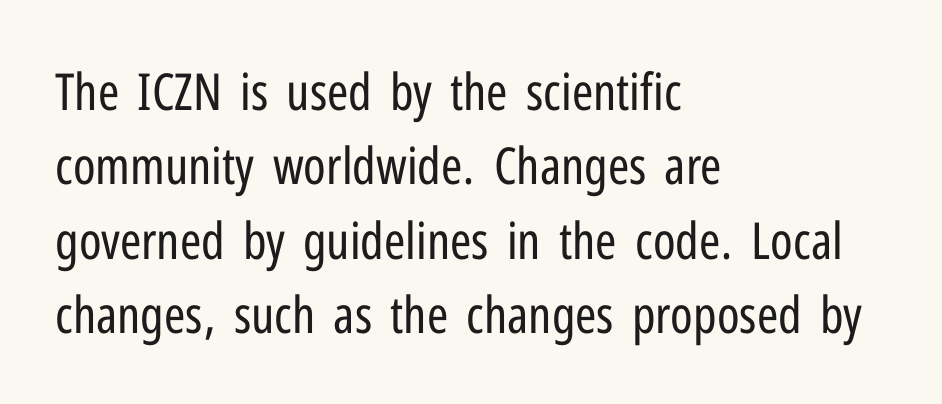
Q: Is the text bold? A: No.
Q: Is the text italic (slanted)? A: No, it is upright.
Q: Is the typeface a serif or a sans-serif typeface? A: Sans-serif.
Q: Is the text underlined? A: No.
Q: How is the paragraph aligned? A: Left-aligned.
Q: Is the spacing between letters normal or unusually wide? A: Normal.
Q: Is the spacing between lines tight, normal or loose? A: Normal.
Q: Width (condensed, normal, or wide)? A: Condensed.
Q: Stroke contrast? A: Low.
Q: x-height? A: Medium.
Q: Monospaced? A: No.
